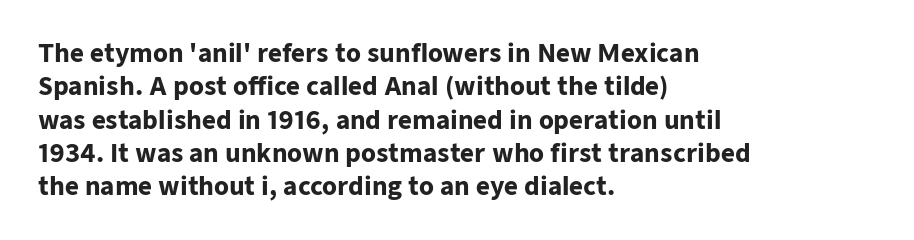
Q: Is the text bold? A: Yes.
Q: Is the text italic (slanted)? A: No, it is upright.
Q: Is the text underlined? A: No.
Q: How is the paragraph aligned? A: Left-aligned.
Q: Is the spacing between letters normal or unusually wide? A: Normal.
Q: Is the spacing between lines tight, normal or loose? A: Normal.
